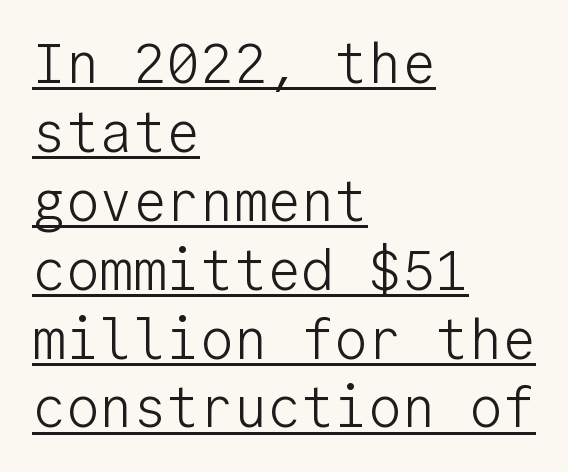
Q: Is the text bold? A: No.
Q: Is the text italic (slanted)? A: No, it is upright.
Q: Is the typeface a serif or a sans-serif typeface? A: Sans-serif.
Q: Is the text underlined? A: Yes.
Q: How is the paragraph aligned? A: Left-aligned.
Q: Is the spacing between letters normal or unusually wide? A: Normal.
Q: Width (condensed, normal, or wide)? A: Normal.
Q: Stroke contrast? A: Low.
Q: x-height? A: Medium.
Q: Monospaced? A: Yes.
